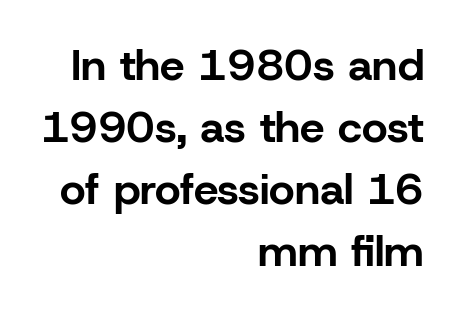
Q: Is the text bold? A: Yes.
Q: Is the text italic (slanted)? A: No, it is upright.
Q: Is the typeface a serif or a sans-serif typeface? A: Sans-serif.
Q: Is the text underlined? A: No.
Q: How is the paragraph aligned? A: Right-aligned.
Q: Is the spacing between letters normal or unusually wide? A: Normal.
Q: Is the spacing between lines tight, normal or loose? A: Normal.
Q: Width (condensed, normal, or wide)? A: Normal.
Q: Stroke contrast? A: Low.
Q: x-height? A: Medium.
Q: Monospaced? A: No.
